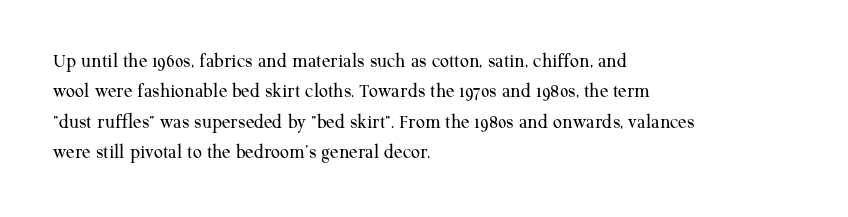
Q: Is the text bold? A: No.
Q: Is the text italic (slanted)? A: No, it is upright.
Q: Is the text underlined? A: No.
Q: How is the paragraph aligned? A: Left-aligned.
Q: Is the spacing between letters normal or unusually wide? A: Normal.
Q: Is the spacing between lines tight, normal or loose? A: Normal.
